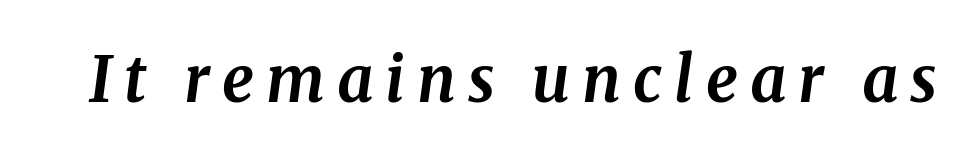
Q: Is the text bold? A: Yes.
Q: Is the text italic (slanted)? A: Yes, it leans right by about 8 degrees.
Q: Is the typeface a serif or a sans-serif typeface? A: Serif.
Q: Is the text underlined? A: No.
Q: Width (condensed, normal, or wide)? A: Normal.
Q: Stroke contrast? A: Medium.
Q: x-height? A: Medium.
Q: Monospaced? A: No.
